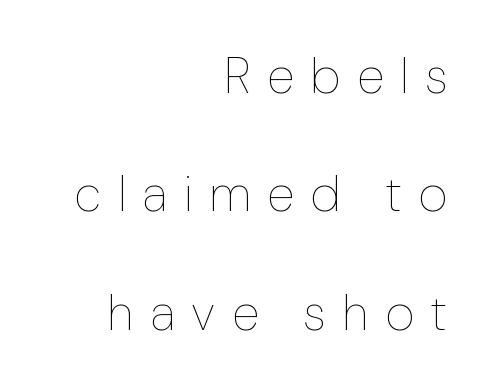
{"italic": "no", "bold": "no", "weight": "thin", "width": "condensed", "stroke_contrast": "low", "x_height": "medium", "monospaced": "no", "underline": "no", "align": "right", "line_spacing": "loose", "line_spacing_ratio": 2.37, "letter_spacing": "wide", "letter_spacing_em": 0.37, "glyph_px": 50}
